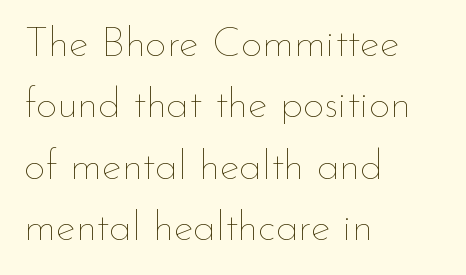
Q: Is the text bold? A: No.
Q: Is the text italic (slanted)? A: No, it is upright.
Q: Is the text underlined? A: No.
Q: How is the paragraph aligned? A: Left-aligned.
Q: Is the spacing between letters normal or unusually wide? A: Normal.
Q: Is the spacing between lines tight, normal or loose? A: Normal.
Q: Width (condensed, normal, or wide)? A: Normal.
Q: Stroke contrast? A: Low.
Q: x-height? A: Small.
Q: Monospaced? A: No.
